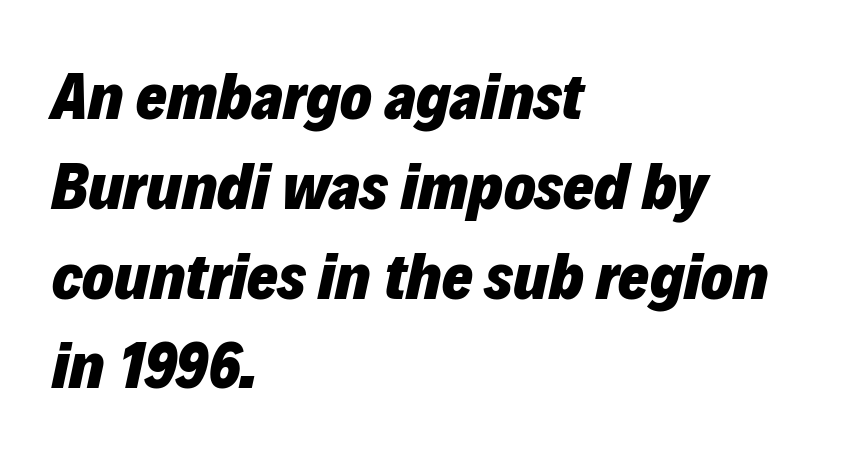
Q: Is the text bold? A: Yes.
Q: Is the text italic (slanted)? A: Yes, it leans right by about 12 degrees.
Q: Is the text underlined? A: No.
Q: How is the paragraph aligned? A: Left-aligned.
Q: Is the spacing between letters normal or unusually wide? A: Normal.
Q: Is the spacing between lines tight, normal or loose? A: Normal.
Q: Width (condensed, normal, or wide)? A: Normal.
Q: Stroke contrast? A: Low.
Q: x-height? A: Medium.
Q: Monospaced? A: No.
